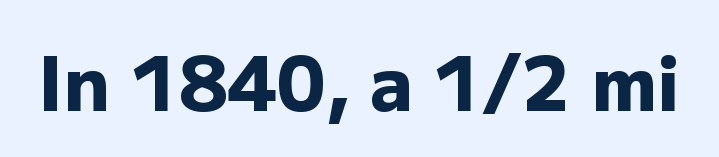
{"serif": "no", "italic": "no", "bold": "yes", "weight": "heavy", "width": "normal", "stroke_contrast": "low", "x_height": "medium", "monospaced": "no", "underline": "no", "letter_spacing": "normal", "letter_spacing_em": 0.0, "glyph_px": 75}
